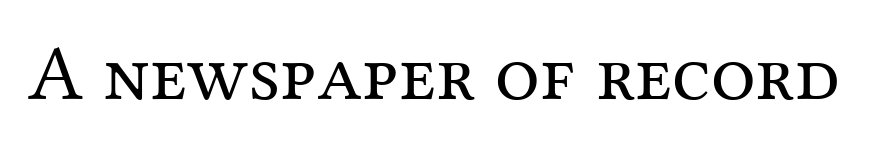
Q: Is the text bold? A: No.
Q: Is the text italic (slanted)? A: No, it is upright.
Q: Is the typeface a serif or a sans-serif typeface? A: Serif.
Q: Is the text underlined? A: No.
Q: Is the spacing between letters normal or unusually wide? A: Normal.
Q: Width (condensed, normal, or wide)? A: Normal.
Q: Stroke contrast? A: Medium.
Q: x-height? A: Medium.
Q: Monospaced? A: No.
